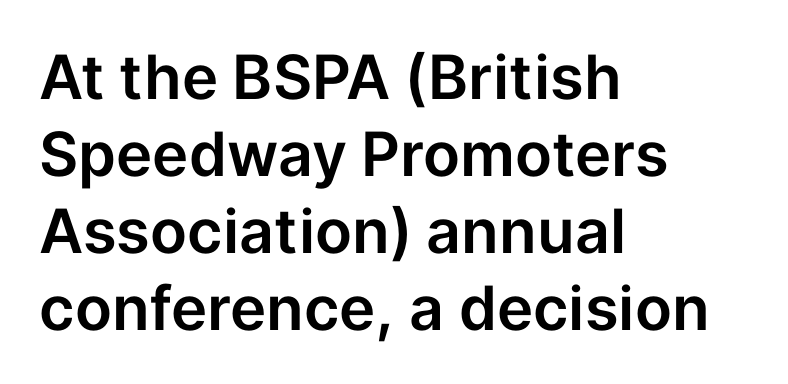
The passage shown is not underscored anywhere. Left-aligned paragraph, ragged on the right. Vertical strokes here are truly vertical. The font family rendered here belongs to the sans-serif group. Between one letter and the next there's only the usual sliver of space. Regarding leading, the lines here are spaced in the standard way.
